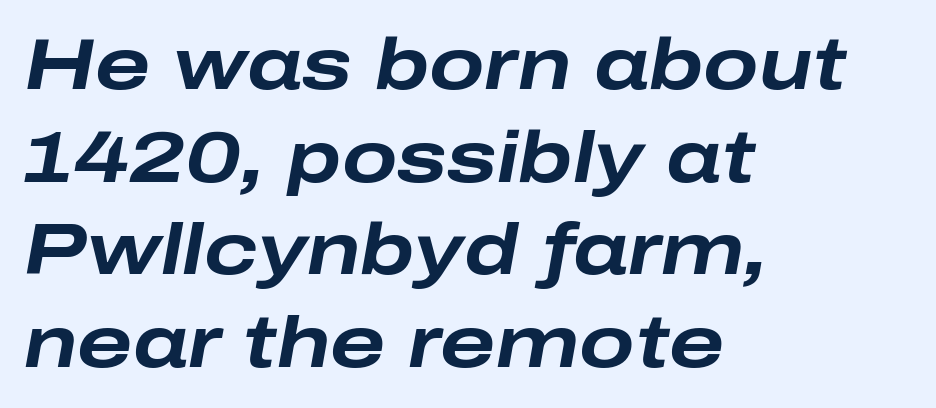
{"italic": "yes", "lean": "right", "slant_degrees": 10, "bold": "yes", "weight": "bold", "width": "wide", "stroke_contrast": "low", "x_height": "medium", "monospaced": "no", "underline": "no", "align": "left", "line_spacing": "normal", "line_spacing_ratio": 1.27, "letter_spacing": "normal", "letter_spacing_em": 0.0, "glyph_px": 73}
